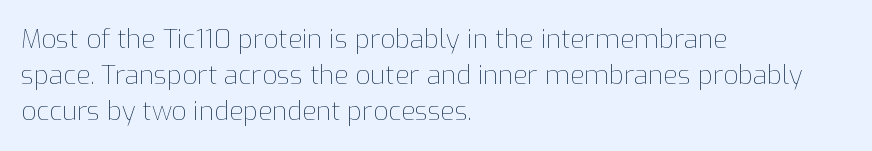
Teacher's note: observe the even left margin — that is flush-left alignment. Students, note that the glyphs here touch the page at normal intervals. Do the letters lean? They stand straight. Descenders hang freely into open space. Stem width sits at or under what a default text font uses.
